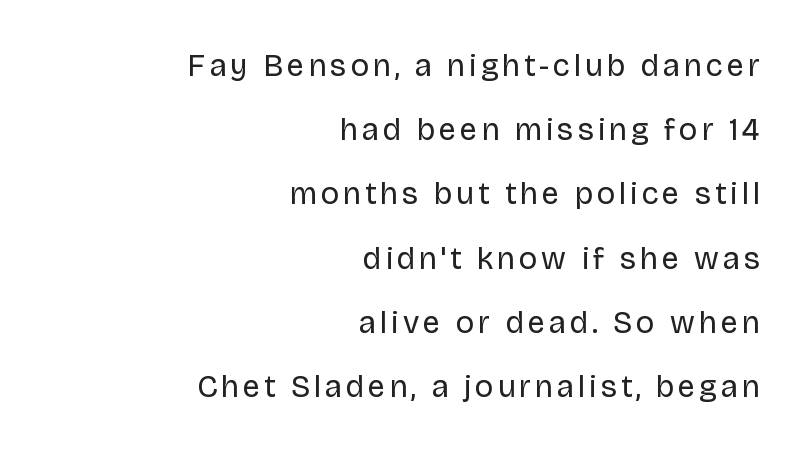
Q: Is the text bold? A: No.
Q: Is the text italic (slanted)? A: No, it is upright.
Q: Is the typeface a serif or a sans-serif typeface? A: Sans-serif.
Q: Is the text underlined? A: No.
Q: How is the paragraph aligned? A: Right-aligned.
Q: Is the spacing between lines tight, normal or loose? A: Loose.
Q: Width (condensed, normal, or wide)? A: Normal.
Q: Stroke contrast? A: Low.
Q: x-height? A: Large.
Q: Monospaced? A: No.
